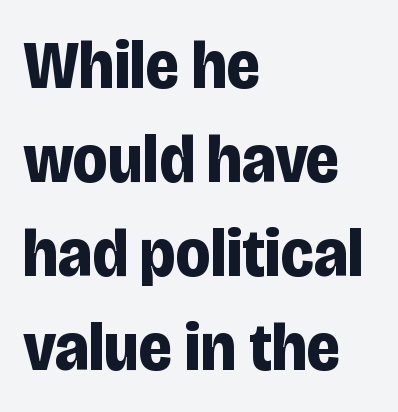
{"serif": "no", "italic": "no", "bold": "yes", "weight": "bold", "width": "condensed", "stroke_contrast": "low", "x_height": "large", "monospaced": "no", "underline": "no", "align": "left", "line_spacing": "normal", "line_spacing_ratio": 1.36, "letter_spacing": "normal", "letter_spacing_em": 0.0, "glyph_px": 69}
